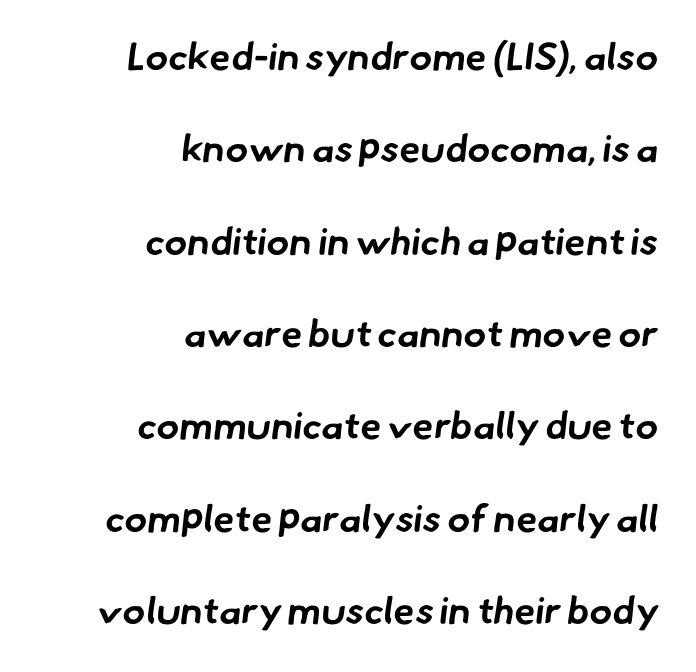
The image shows 38 px bold sans-serif type; set right-aligned, loose line spacing (2.43x), normal letter spacing, not underlined; low stroke contrast and a small x-height.
